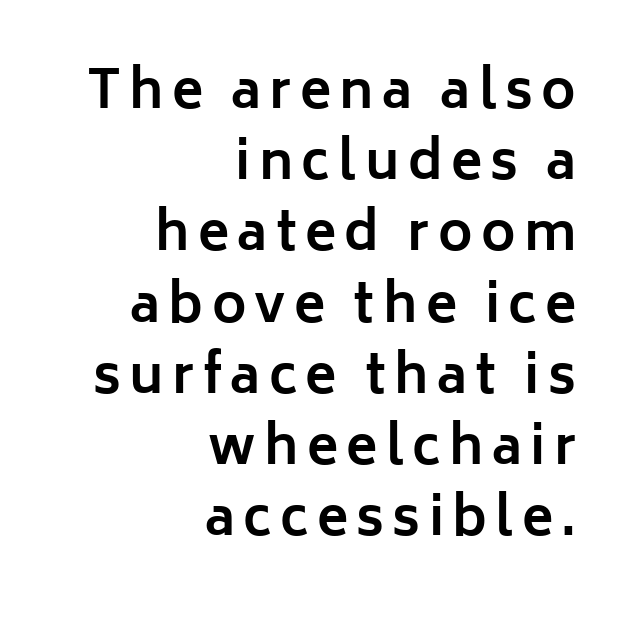
{"serif": "no", "italic": "no", "bold": "yes", "weight": "bold", "width": "normal", "stroke_contrast": "low", "x_height": "medium", "monospaced": "no", "underline": "no", "align": "right", "line_spacing": "normal", "line_spacing_ratio": 1.37, "glyph_px": 52}
